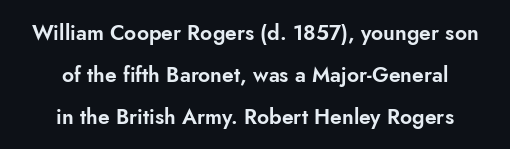
The tracking reads as untouched default to a designer's eye. When letters stand straight like this, we call the style roman or upright. Horizontal alignment here is central, giving a formal, balanced look. Plain, unruled lines of type. Interline gaps are noticeably wide in this sample.
